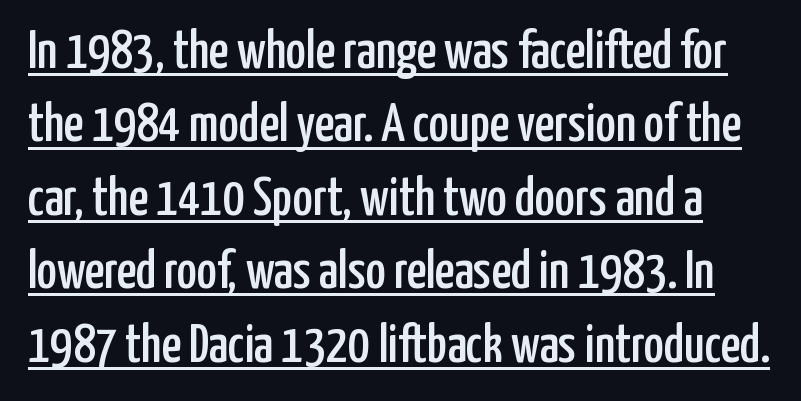
Every word sits above its own underline. The rendering uses natural spacing where letterforms have individual widths. The characters display no serif detailing; their extremities are plain. Here the glyphs are tracked normally, forming tight word shapes.
